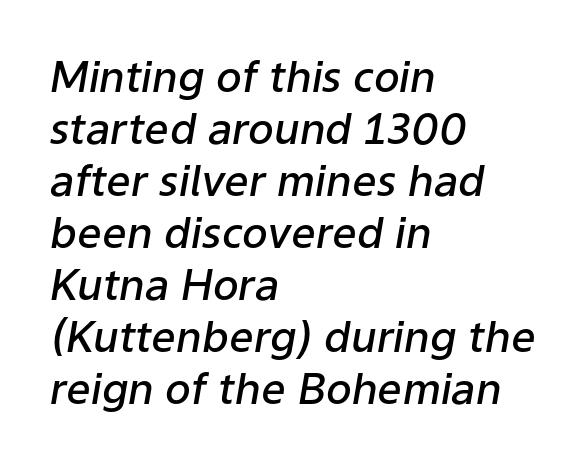
{"italic": "yes", "lean": "right", "slant_degrees": 9, "bold": "semi", "weight": "semibold", "width": "normal", "stroke_contrast": "low", "x_height": "medium", "monospaced": "no", "underline": "no", "align": "left", "line_spacing_ratio": 1.21, "letter_spacing": "normal", "letter_spacing_em": 0.0, "glyph_px": 43}
